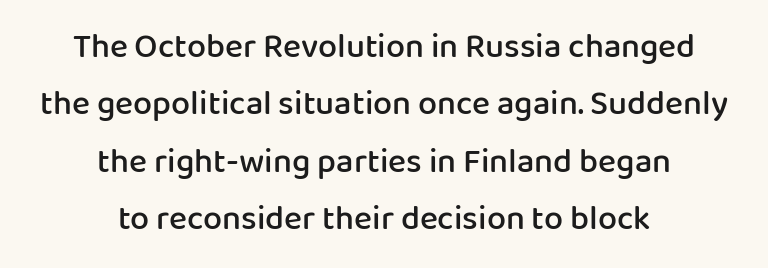
{"serif": "no", "italic": "no", "bold": "semi", "weight": "semibold", "width": "normal", "stroke_contrast": "low", "x_height": "medium", "monospaced": "no", "underline": "no", "align": "center", "line_spacing": "normal", "line_spacing_ratio": 1.69, "letter_spacing": "normal", "letter_spacing_em": 0.0, "glyph_px": 34}
